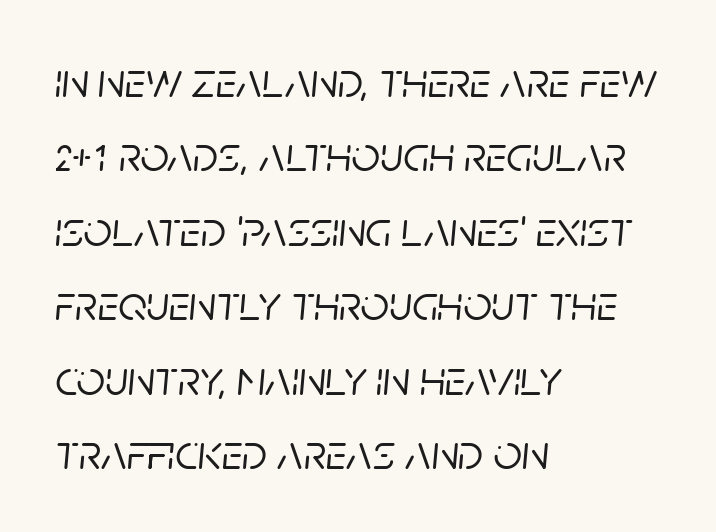
Q: Is the text italic (slanted)? A: Yes, it leans right by about 5 degrees.
Q: Is the text underlined? A: No.
Q: How is the paragraph aligned? A: Left-aligned.
Q: Is the spacing between letters normal or unusually wide? A: Normal.
Q: Is the spacing between lines tight, normal or loose? A: Normal.
Q: Width (condensed, normal, or wide)? A: Normal.
Q: Stroke contrast? A: Low.
Q: x-height? A: Large.
Q: Monospaced? A: No.
